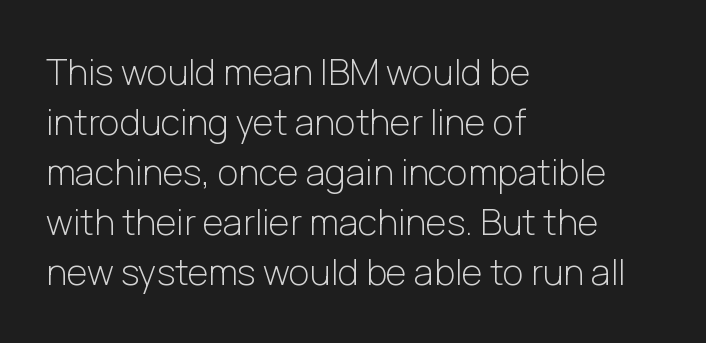
If you drew a ruler down the left edge, every line would touch it. The strip under each line holds only bare page. It's the straight-up-and-down kind of type. How are the letters spaced? Ordinarily, with no added tracking. Look at the bottom of the vertical strokes: they stop flat, with no serifs.
